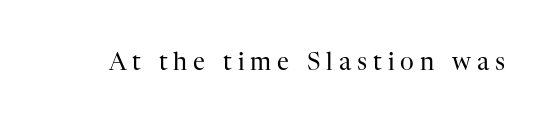
No extra ink here — the face is not bold. The tracking jumps out immediately: characters are airy and widely separated. The letters stand upright; this is a roman face. Has an underline been added? It has not.
